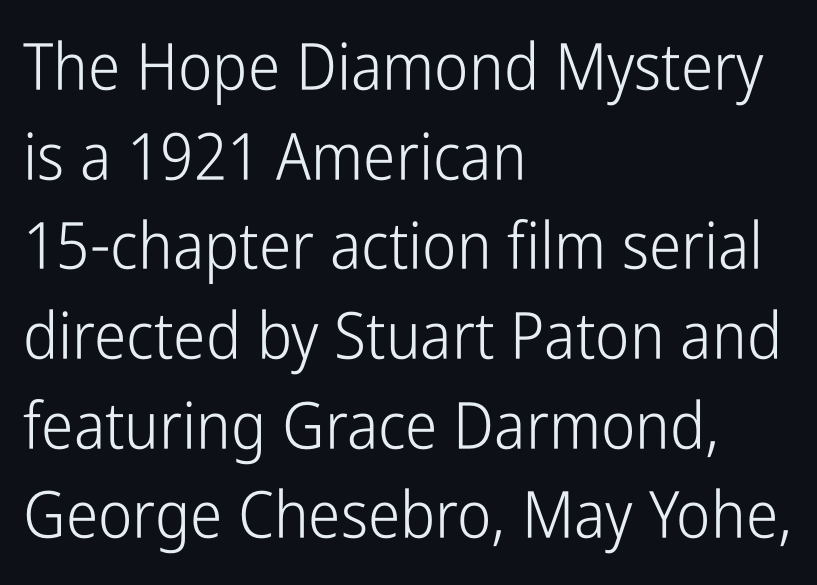
The image shows 65 px light, condensed sans-serif type, upright; set left-aligned, normal line spacing (1.38x), normal letter spacing, not underlined; low stroke contrast and a medium x-height.
